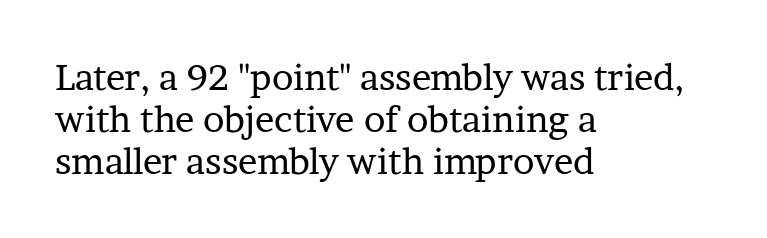
The image shows 36 px regular-weight serif type, upright; set left-aligned, line spacing 1.16x, normal letter spacing, not underlined; low stroke contrast and a medium x-height.
